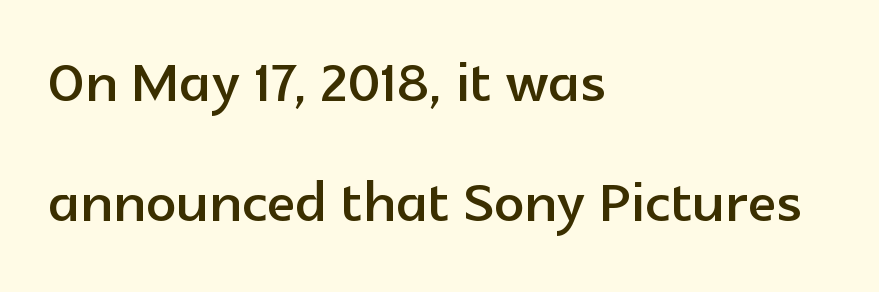
{"serif": "no", "italic": "no", "width": "normal", "x_height": "medium", "monospaced": "no", "underline": "no", "align": "left", "line_spacing": "normal", "line_spacing_ratio": 1.6, "letter_spacing": "normal", "letter_spacing_em": 0.0, "glyph_px": 75}
